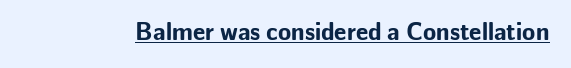
{"italic": "no", "bold": "yes", "underline": "yes", "letter_spacing": "normal", "letter_spacing_em": 0.0, "glyph_px": 24}
